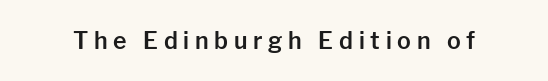
The baseline area is clear. You could only call the tracking loose — the letters float apart. This is the regular roman posture of the typeface.
